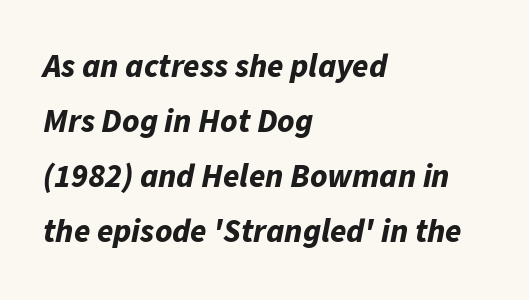
The image shows 33 px bold type, italic (leaning right); set left-aligned, normal line spacing (1.67x), normal letter spacing, not underlined; low stroke contrast and a medium x-height.
